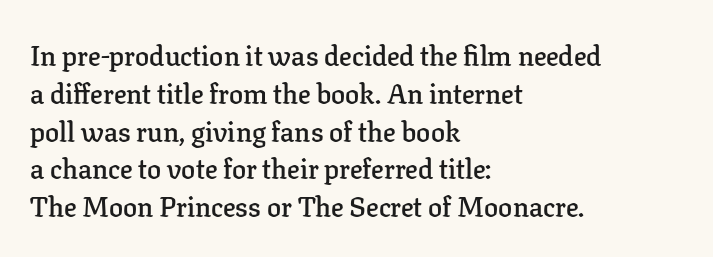
The image shows 28 px semibold serif type, upright; set left-aligned, normal line spacing (1.35x), normal letter spacing, not underlined; low stroke contrast and a medium x-height.
